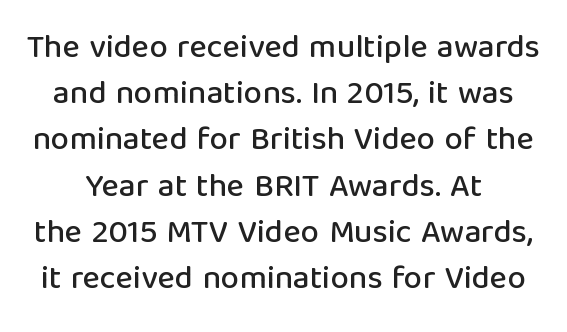
The image shows 33 px sans-serif type, upright; set normal line spacing (1.4x), normal letter spacing, not underlined; low stroke contrast and a medium x-height.
